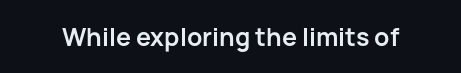
{"italic": "no", "bold": "yes", "underline": "no", "letter_spacing": "normal", "letter_spacing_em": 0.0, "glyph_px": 25}
